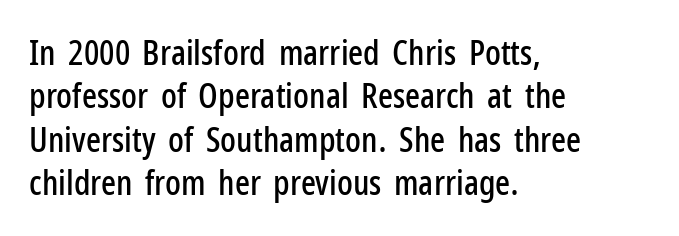
Q: Is the text italic (slanted)? A: No, it is upright.
Q: Is the typeface a serif or a sans-serif typeface? A: Sans-serif.
Q: Is the text underlined? A: No.
Q: How is the paragraph aligned? A: Left-aligned.
Q: Is the spacing between letters normal or unusually wide? A: Normal.
Q: Width (condensed, normal, or wide)? A: Condensed.
Q: Stroke contrast? A: Low.
Q: x-height? A: Medium.
Q: Monospaced? A: No.
